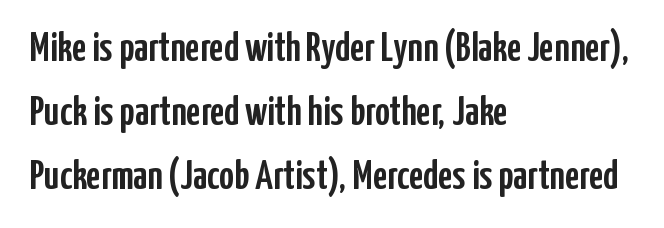
Q: Is the text italic (slanted)? A: No, it is upright.
Q: Is the typeface a serif or a sans-serif typeface? A: Sans-serif.
Q: Is the text underlined? A: No.
Q: How is the paragraph aligned? A: Left-aligned.
Q: Is the spacing between letters normal or unusually wide? A: Normal.
Q: Is the spacing between lines tight, normal or loose? A: Normal.
Q: Width (condensed, normal, or wide)? A: Condensed.
Q: Stroke contrast? A: Low.
Q: x-height? A: Medium.
Q: Monospaced? A: No.
